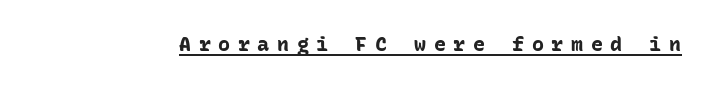
Q: Is the text bold? A: Yes.
Q: Is the text italic (slanted)? A: No, it is upright.
Q: Is the text underlined? A: Yes.
Q: Is the spacing between letters normal or unusually wide? A: Unusually wide.
